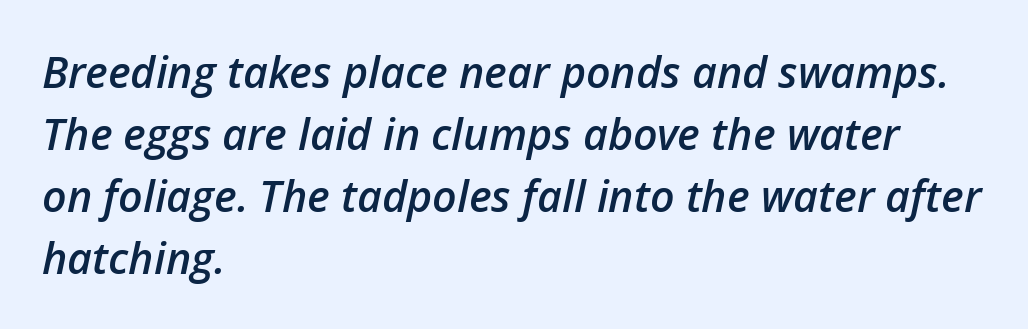
These lines keep a tight, regular rhythm from letter to letter. The face used here is proportionally spaced, like ordinary book or web type. Which margin do the lines hug? The left one — the right edge is uneven. The characters look somewhat weighty, a semibold short of true bold.
